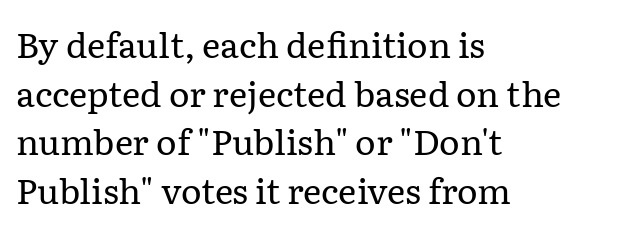
The image shows 35 px regular-weight serif type, upright; set left-aligned, normal line spacing (1.39x), normal letter spacing, not underlined; low stroke contrast and a medium x-height.
